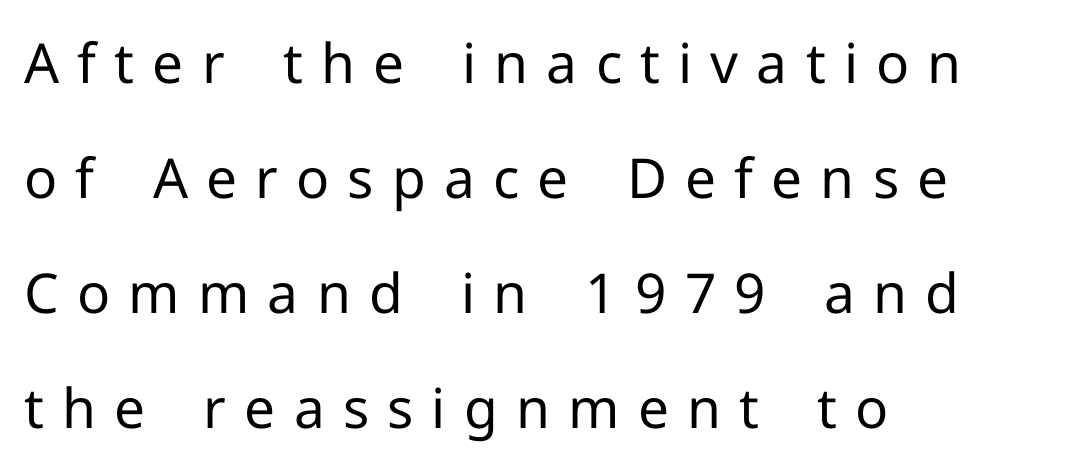
{"serif": "no", "italic": "no", "bold": "no", "weight": "regular", "width": "normal", "stroke_contrast": "low", "x_height": "medium", "monospaced": "no", "underline": "no", "align": "left", "line_spacing": "loose", "line_spacing_ratio": 2.09, "letter_spacing": "wide", "letter_spacing_em": 0.33, "glyph_px": 55}
